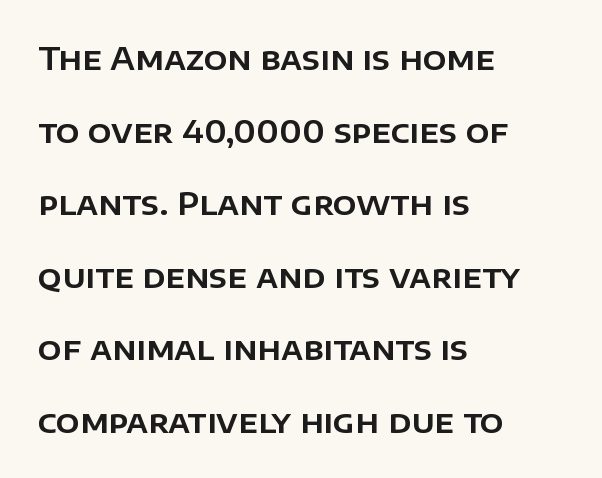
This rendering features lettering with no underline. Varying glyph widths throughout — classic text-font behaviour. Is the block centered? No — it sits flush against the left margin. What's the leading like? Stretched, with rows far apart.
